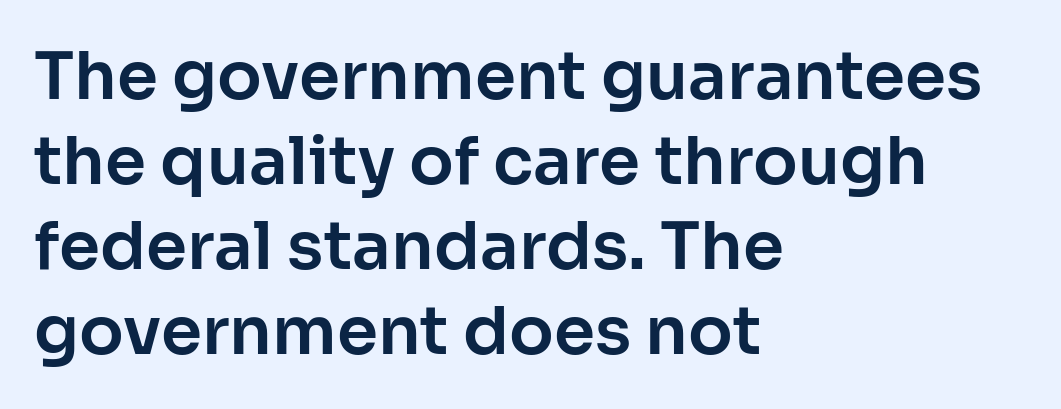
The image shows 66 px sans-serif type, upright; set left-aligned, normal line spacing (1.29x), normal letter spacing, not underlined; low stroke contrast and a medium x-height.
